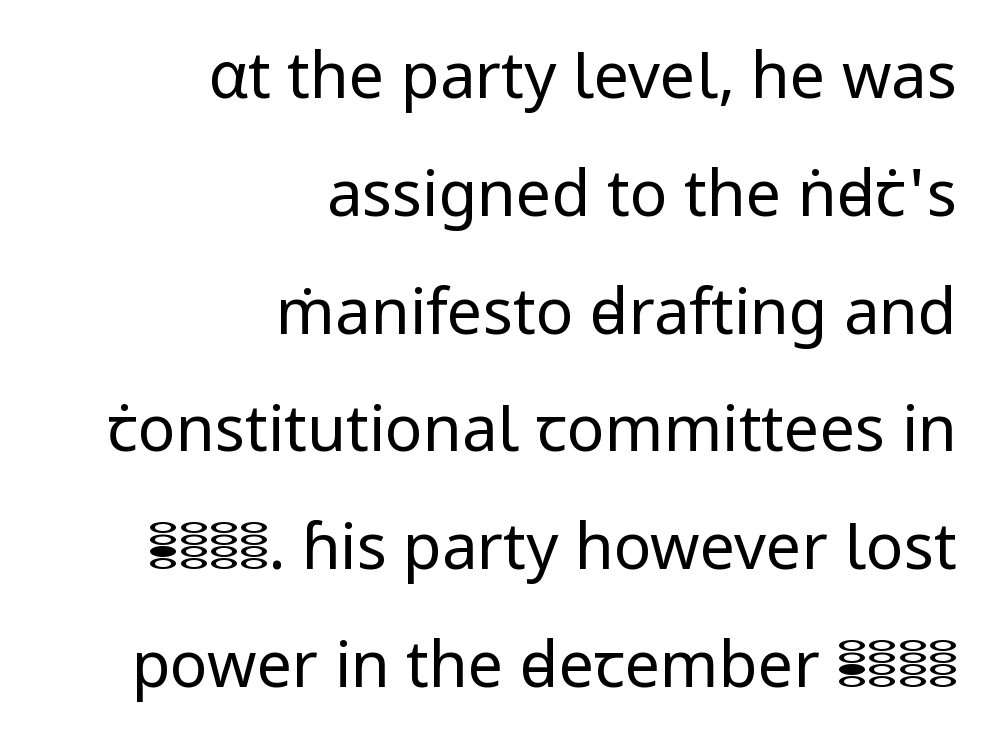
{"serif": "no", "italic": "no", "bold": "no", "weight": "regular", "width": "normal", "stroke_contrast": "low", "x_height": "medium", "monospaced": "no", "underline": "no", "align": "right", "line_spacing_ratio": 1.87, "letter_spacing": "normal", "letter_spacing_em": 0.0, "glyph_px": 63}
